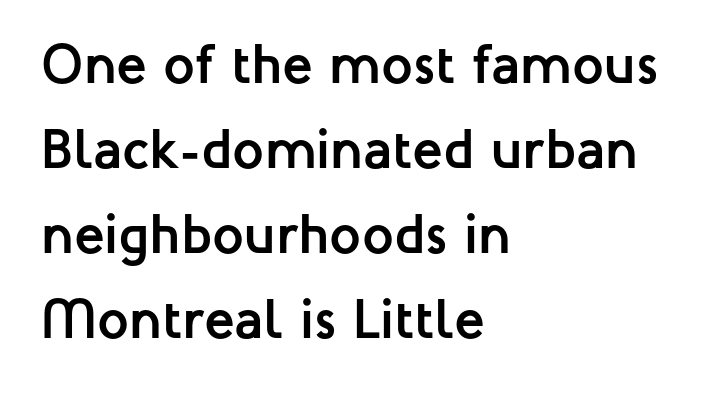
{"serif": "no", "italic": "no", "bold": "yes", "weight": "semibold", "width": "normal", "stroke_contrast": "low", "x_height": "medium", "monospaced": "no", "underline": "no", "align": "left", "line_spacing": "normal", "line_spacing_ratio": 1.52, "letter_spacing": "normal", "letter_spacing_em": 0.0, "glyph_px": 56}
